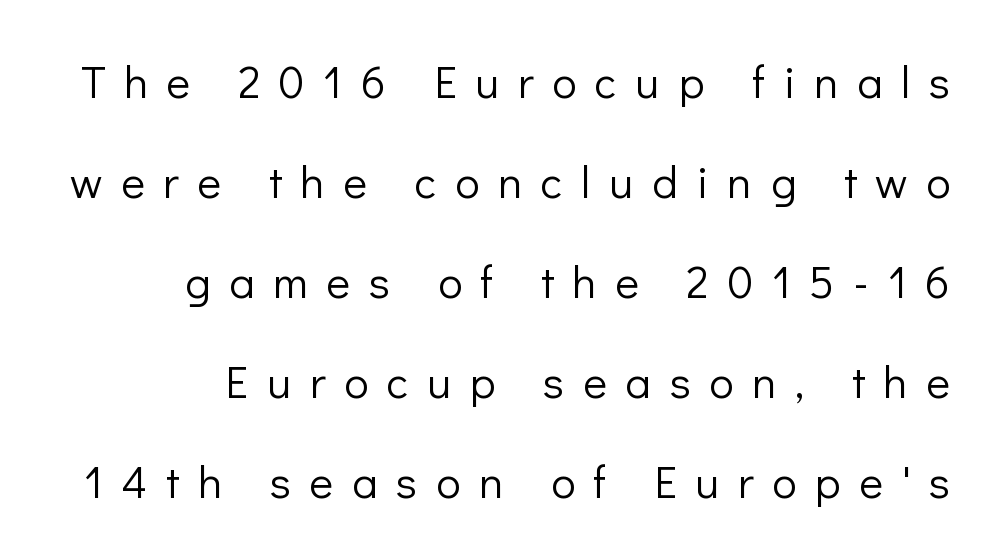
Glyph-to-glyph distance is far greater than everyday printed text. The glyphs are unaccompanied by any horizontal stroke below them. Ascenders rise straight up at ninety degrees. The letters advance in unequal steps, a hallmark of proportional type. The characters display no serif detailing; their extremities are plain.
